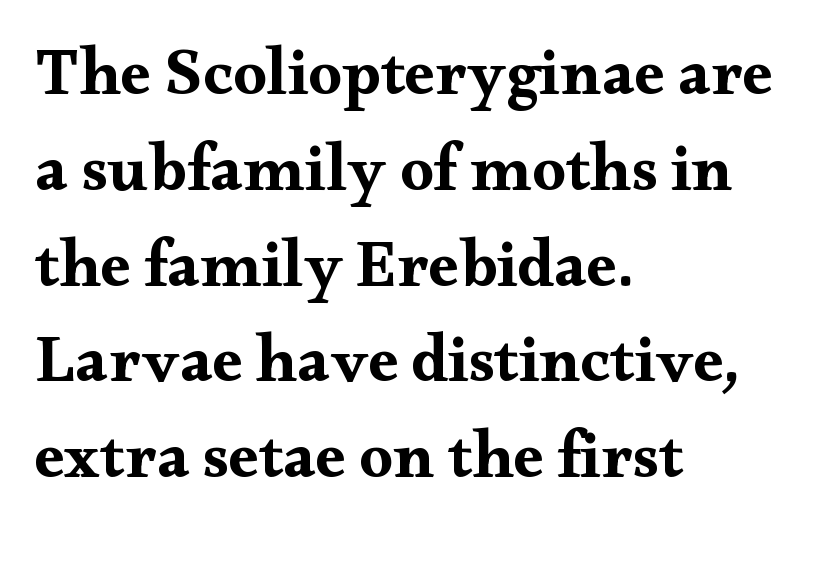
The compositor pushed each line to the left boundary. Thick stems and heavy bowls — unmistakably bold. Clear beneath every line of the passage. The glyphs in this specimen are seriffed. Vertically, the passage feels balanced, rows spaced as you'd expect.
